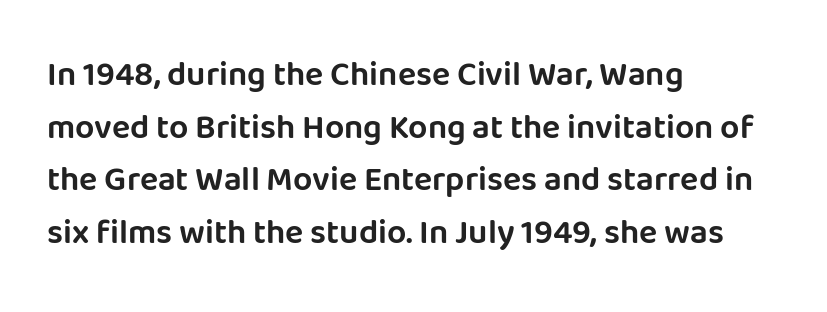
The image shows 34 px sans-serif type, upright; set left-aligned, normal line spacing (1.55x), normal letter spacing, not underlined; low stroke contrast and a large x-height.
